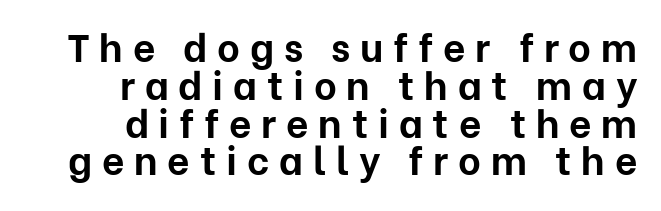
The image shows 39 px bold sans-serif type, upright; set right-aligned, tight line spacing (0.97x), unusually wide letter spacing (+0.25 em), not underlined; low stroke contrast and a medium x-height.
